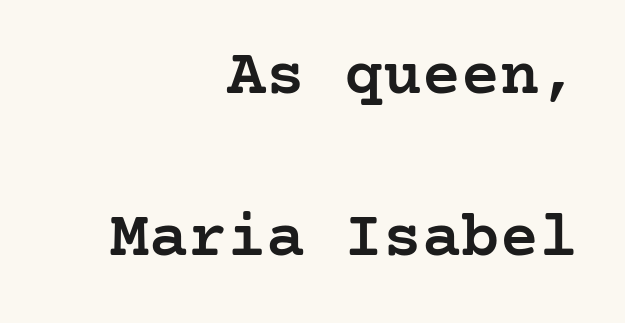
{"serif": "yes", "italic": "no", "bold": "semi", "weight": "semibold", "width": "normal", "stroke_contrast": "low", "x_height": "medium", "underline": "no", "align": "right", "line_spacing": "loose", "line_spacing_ratio": 2.49, "letter_spacing": "normal", "letter_spacing_em": 0.0, "glyph_px": 65}
